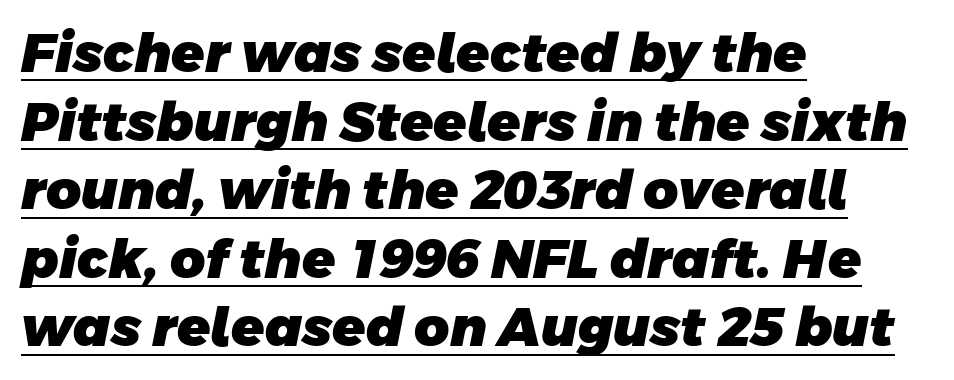
The image shows 54 px heavy sans-serif type; set left-aligned, normal line spacing (1.27x), normal letter spacing, underlined; low stroke contrast and a large x-height.
